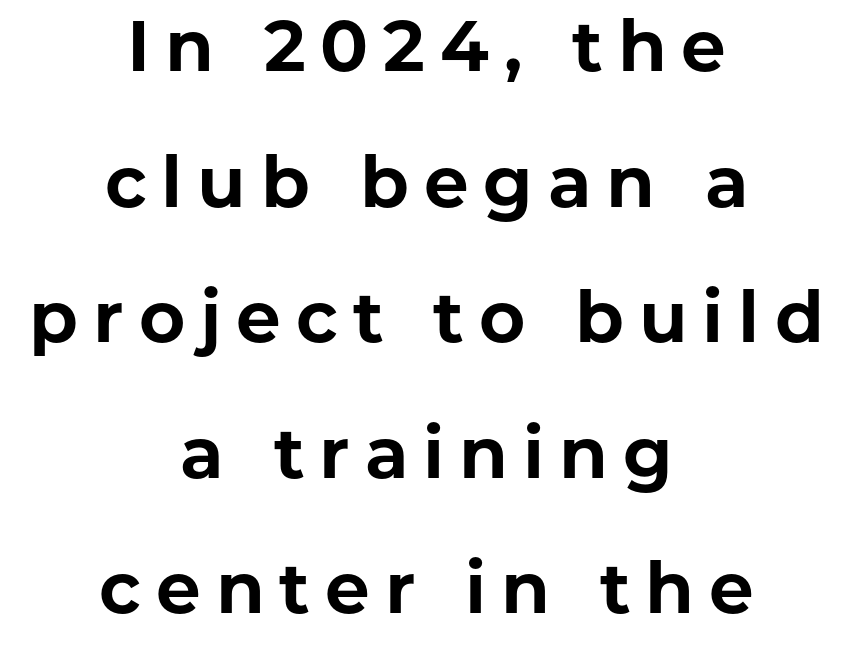
{"serif": "no", "italic": "no", "bold": "yes", "weight": "bold", "width": "normal", "stroke_contrast": "low", "x_height": "medium", "monospaced": "no", "underline": "no", "align": "center", "line_spacing": "loose", "line_spacing_ratio": 1.91, "letter_spacing": "wide", "letter_spacing_em": 0.21, "glyph_px": 71}
